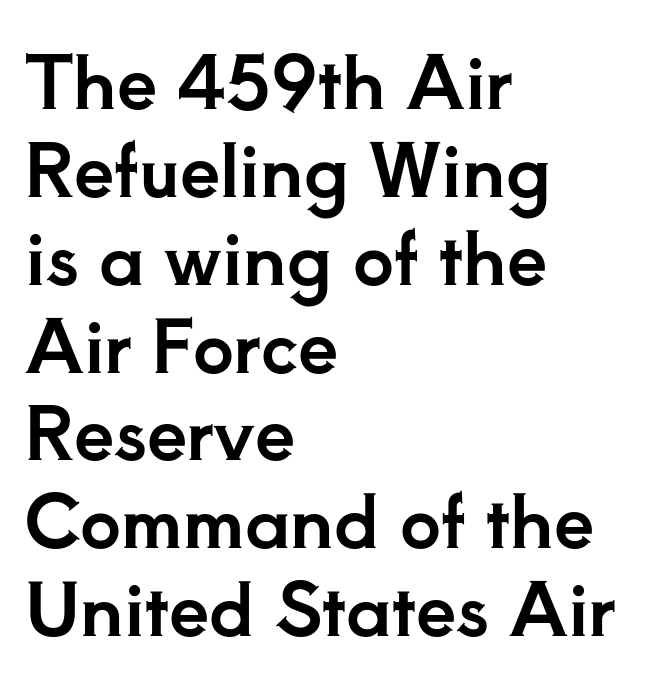
{"serif": "yes", "italic": "no", "width": "normal", "stroke_contrast": "low", "x_height": "small", "monospaced": "no", "underline": "no", "align": "left", "line_spacing_ratio": 1.22, "letter_spacing": "normal", "letter_spacing_em": 0.0, "glyph_px": 72}
